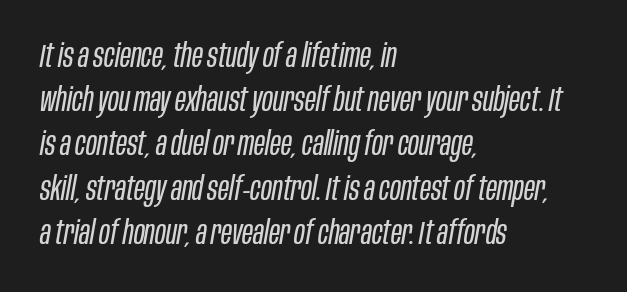
{"italic": "yes", "lean": "right", "slant_degrees": 10, "bold": "no", "weight": "regular", "width": "condensed", "stroke_contrast": "low", "x_height": "large", "monospaced": "no", "underline": "no", "align": "left", "line_spacing": "normal", "line_spacing_ratio": 1.34, "letter_spacing": "normal", "letter_spacing_em": 0.0, "glyph_px": 33}
